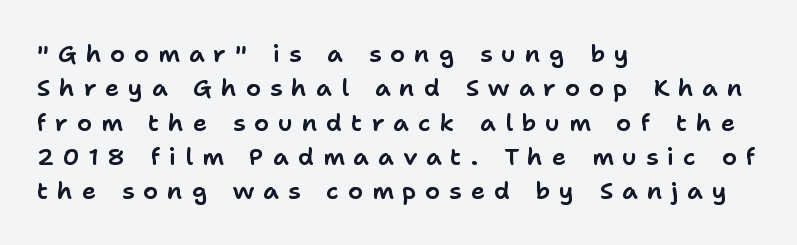
The image shows 24 px text type, upright; set left-aligned, normal line spacing (1.43x), unusually wide letter spacing (+0.37 em), not underlined.
